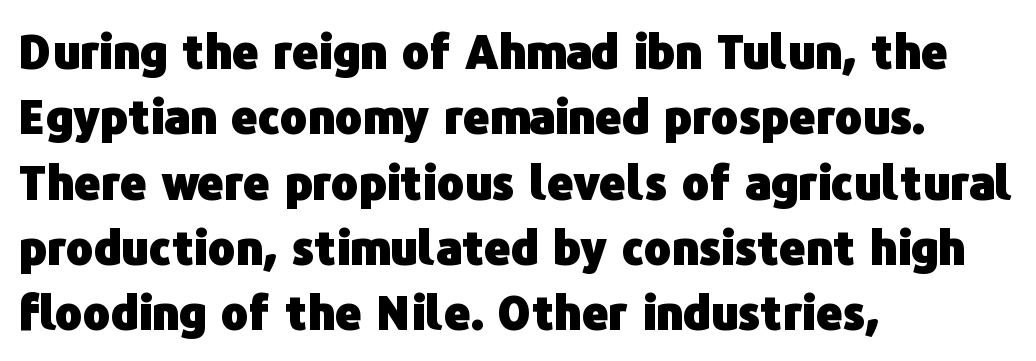
The image shows 46 px heavy sans-serif type, upright; set left-aligned, normal line spacing (1.42x), normal letter spacing, not underlined; low stroke contrast and a medium x-height.
